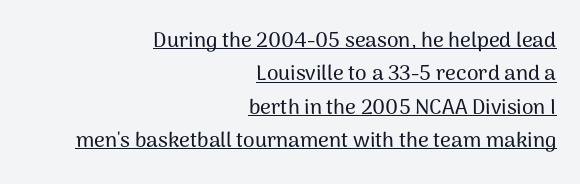
{"italic": "no", "underline": "yes", "align": "right", "line_spacing": "normal", "line_spacing_ratio": 1.59, "letter_spacing": "normal", "letter_spacing_em": 0.0, "glyph_px": 21}
